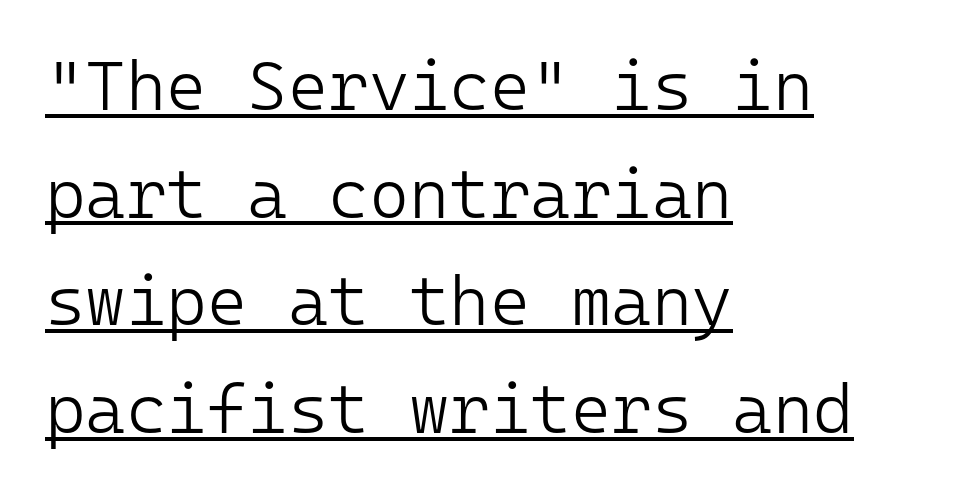
{"serif": "no", "italic": "no", "bold": "no", "weight": "light", "width": "normal", "stroke_contrast": "low", "x_height": "medium", "monospaced": "yes", "underline": "yes", "align": "left", "line_spacing": "normal", "line_spacing_ratio": 1.56, "letter_spacing": "normal", "letter_spacing_em": 0.0, "glyph_px": 69}
